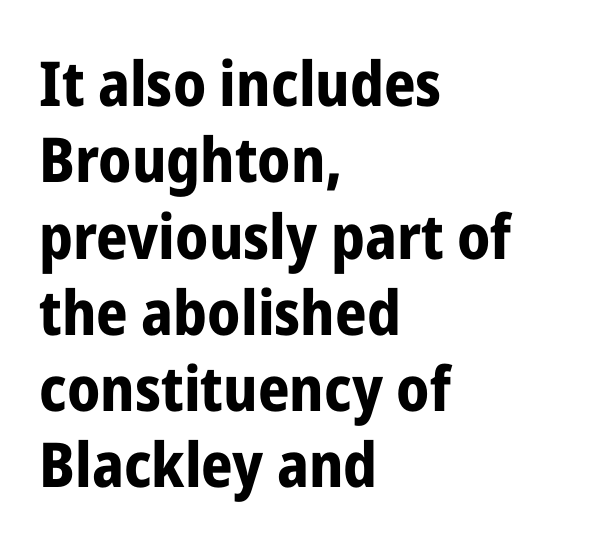
The foot of each line stays bare and open. The text was rendered using a sans face with plain stroke endings. Proportional: the letters do not fall into vertical columns. Set as a true bold cut, around the 700 mark.
